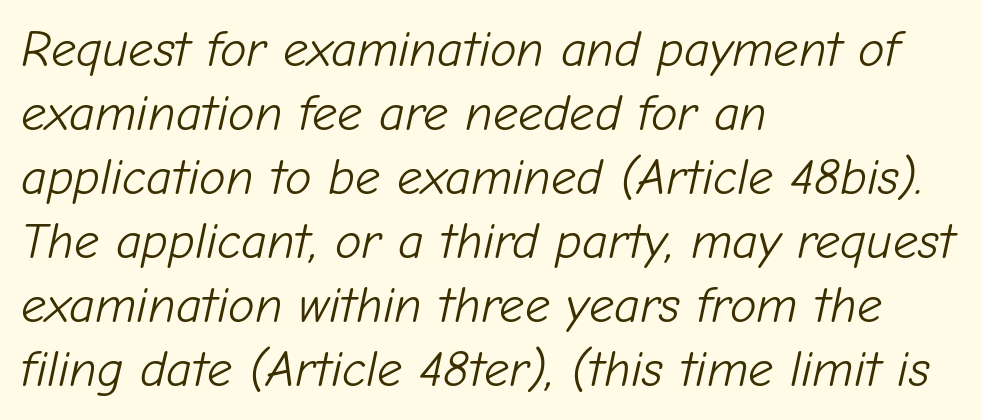
The image shows 50 px light type, italic (leaning right); set left-aligned, normal line spacing (1.28x), normal letter spacing, not underlined; low stroke contrast and a medium x-height.
